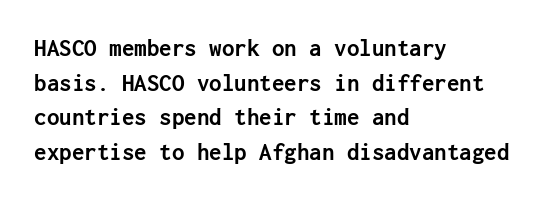
The image shows 25 px bold type, upright; set left-aligned, normal line spacing (1.39x), normal letter spacing, not underlined.
